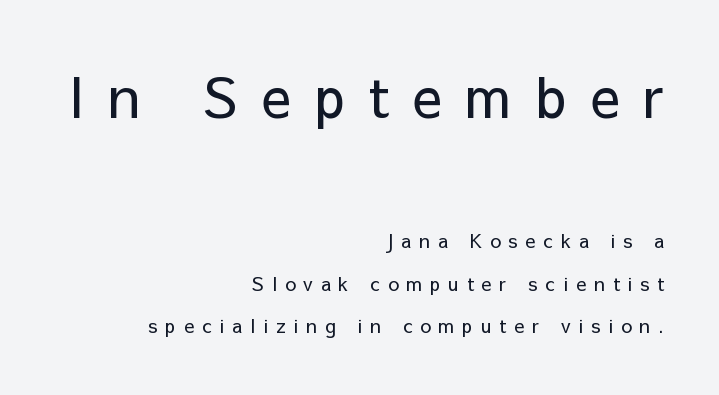
The line-height multiplier appears high, well above default. The text block is weighted toward the right margin, trailing off unevenly leftward. Descenders hang freely into open space. This is sans-serif lettering, the kind often seen on screens and signage.
